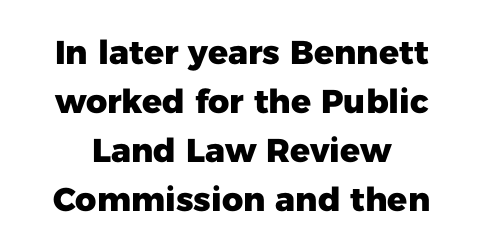
{"serif": "no", "italic": "no", "bold": "yes", "weight": "heavy", "width": "normal", "stroke_contrast": "low", "x_height": "medium", "monospaced": "no", "underline": "no", "line_spacing": "normal", "line_spacing_ratio": 1.48, "letter_spacing": "normal", "letter_spacing_em": 0.0, "glyph_px": 33}
